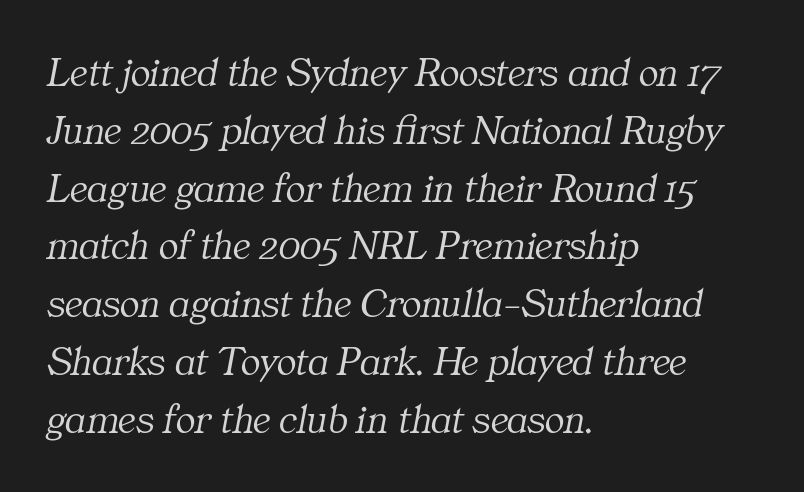
{"serif": "yes", "italic": "yes", "lean": "right", "slant_degrees": 11, "bold": "no", "weight": "light", "width": "normal", "stroke_contrast": "medium", "x_height": "medium", "monospaced": "no", "underline": "no", "align": "left", "line_spacing": "normal", "line_spacing_ratio": 1.41, "letter_spacing": "normal", "letter_spacing_em": 0.0, "glyph_px": 41}
